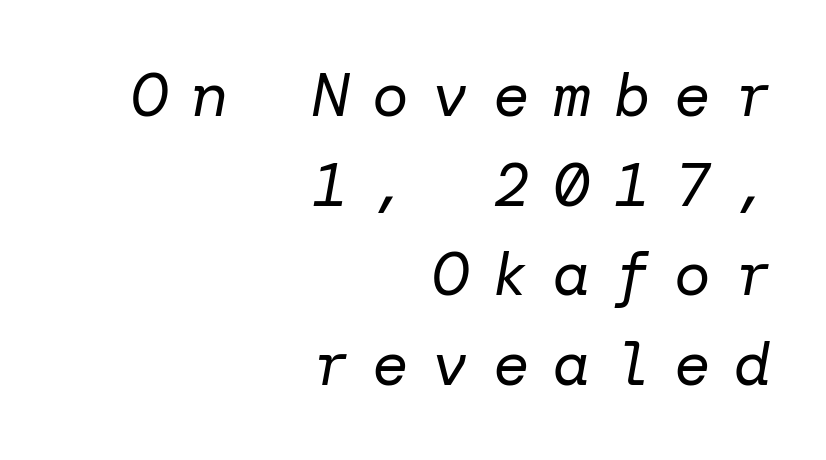
{"italic": "yes", "lean": "right", "slant_degrees": 10, "bold": "no", "weight": "regular", "width": "normal", "stroke_contrast": "low", "x_height": "medium", "underline": "no", "align": "right", "line_spacing": "normal", "line_spacing_ratio": 1.47, "letter_spacing": "wide", "letter_spacing_em": 0.39, "glyph_px": 61}
